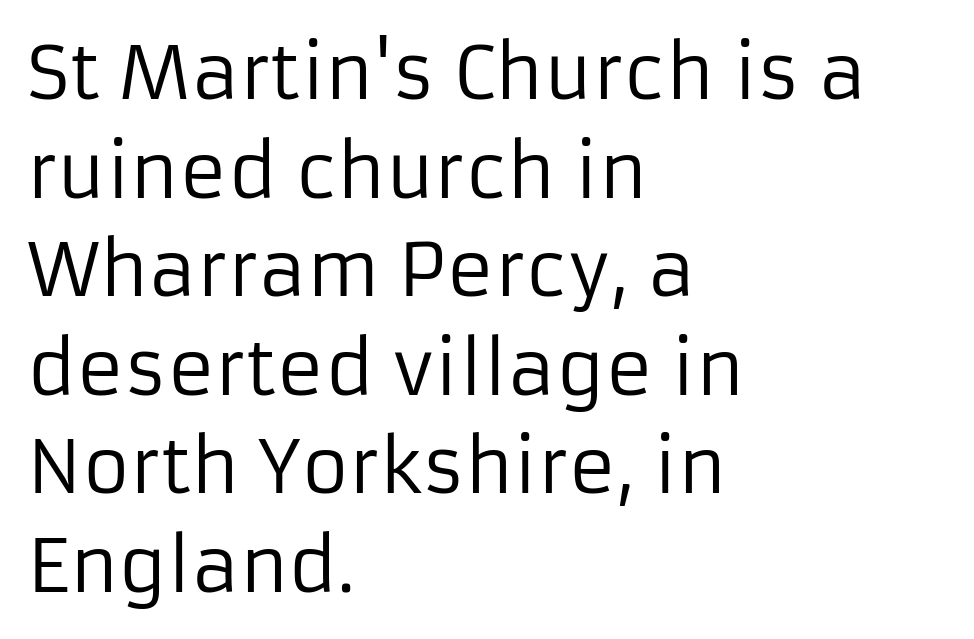
Honestly, there is no underline to notice here at all. In terms of leading, this rendering sits right in the middle. Casual observation: everything's shoved over to the left. Regarding serifs, this sample does without them. The letters advance in unequal steps, a hallmark of proportional type. Standard letterfit; no display-style spreading of the glyphs.
